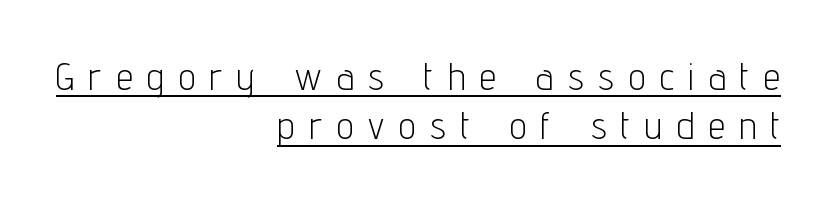
Students, observe: this is what conventionally led text looks like. Where is the straight margin? On the right. A continuous stroke trails under the words, as in a hyperlink. Every stem runs plumb, perpendicular to the baseline. Examine the stroke ends and you'll find no serifs. Tracking value appears strongly positive — letters spread wide.
